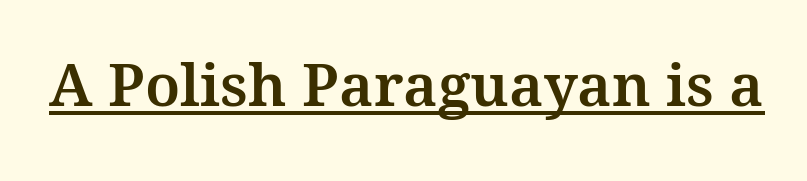
Does a line run under the words? Yes, clearly. The passage shown is typed in a proportional face where columns would drift. Designer's note — italics off, roman on. Glyph-to-glyph distance matches everyday printed text. A typesetter would label this face a serif.
